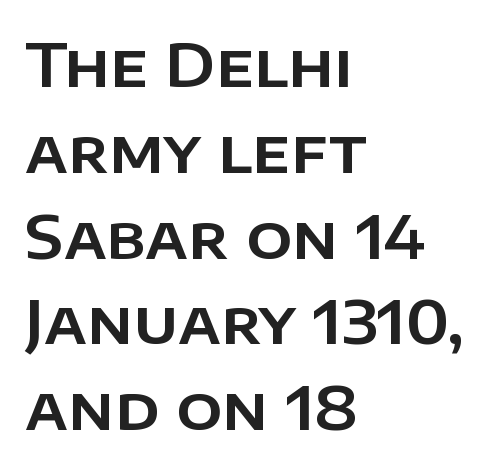
{"serif": "no", "italic": "no", "width": "normal", "stroke_contrast": "low", "x_height": "large", "monospaced": "no", "underline": "no", "align": "left", "line_spacing": "normal", "line_spacing_ratio": 1.43, "letter_spacing": "normal", "letter_spacing_em": 0.0, "glyph_px": 60}
